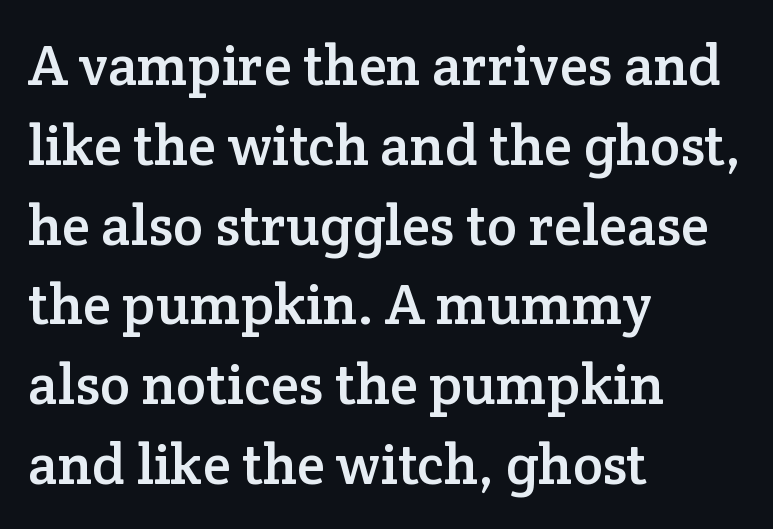
{"serif": "yes", "italic": "no", "width": "normal", "stroke_contrast": "low", "x_height": "medium", "monospaced": "no", "underline": "no", "align": "left", "line_spacing": "normal", "line_spacing_ratio": 1.4, "letter_spacing": "normal", "letter_spacing_em": 0.0, "glyph_px": 57}
